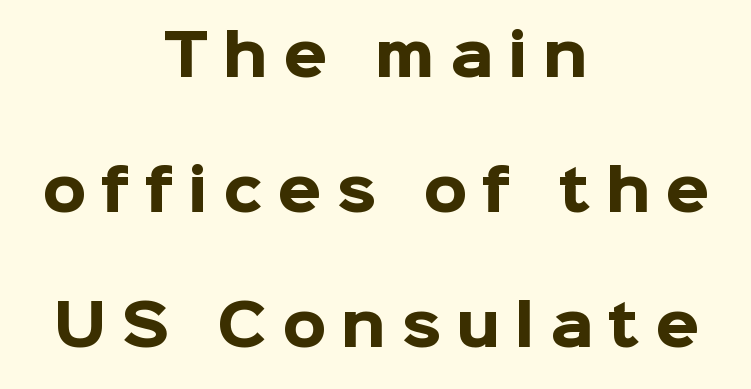
The image shows 56 px heavy sans-serif type, upright; set centered, loose line spacing (2.41x), unusually wide letter spacing (+0.27 em), not underlined; low stroke contrast and a medium x-height.
